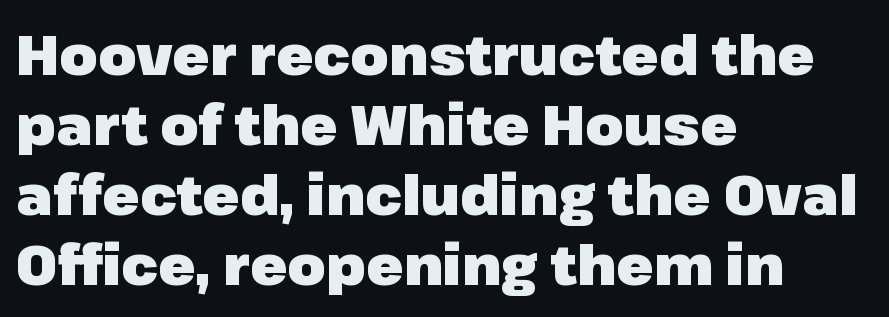
{"serif": "no", "italic": "no", "bold": "yes", "weight": "heavy", "width": "normal", "stroke_contrast": "low", "x_height": "medium", "monospaced": "no", "underline": "no", "align": "left", "line_spacing": "normal", "line_spacing_ratio": 1.27, "letter_spacing": "normal", "letter_spacing_em": 0.0, "glyph_px": 55}
